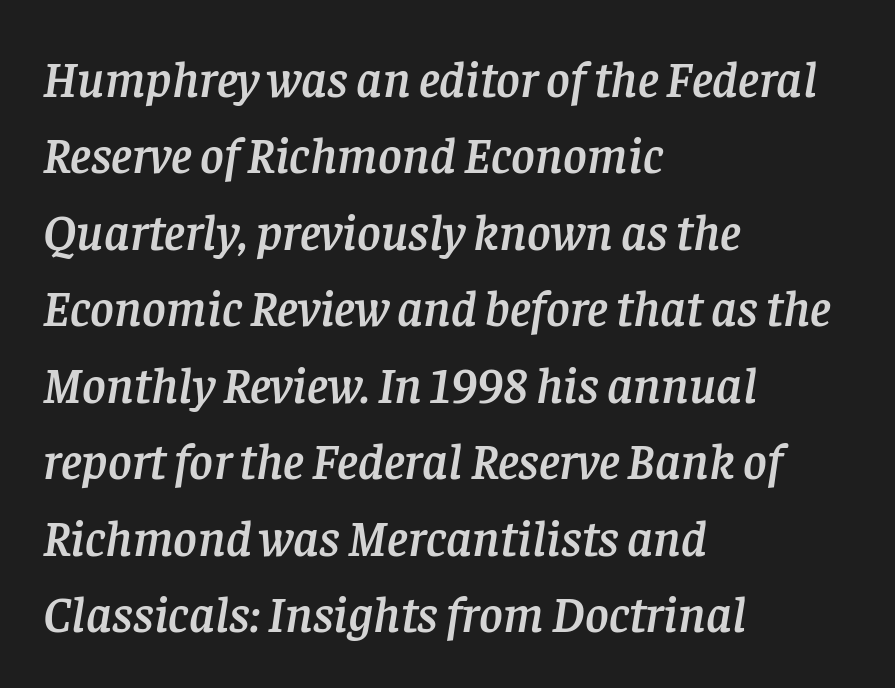
The image shows 51 px serif type, italic (leaning right); set left-aligned, normal line spacing (1.5x), normal letter spacing, not underlined; low stroke contrast and a large x-height.
